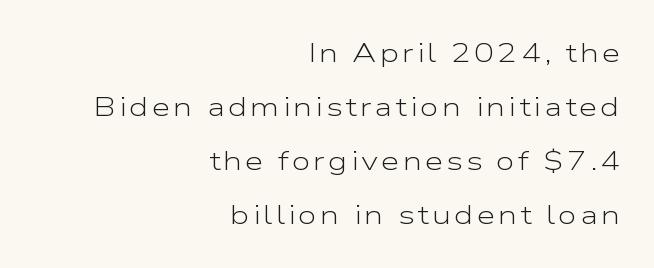
The image shows 27 px text type, upright; set right-aligned, loose line spacing (2.0x), not underlined.
